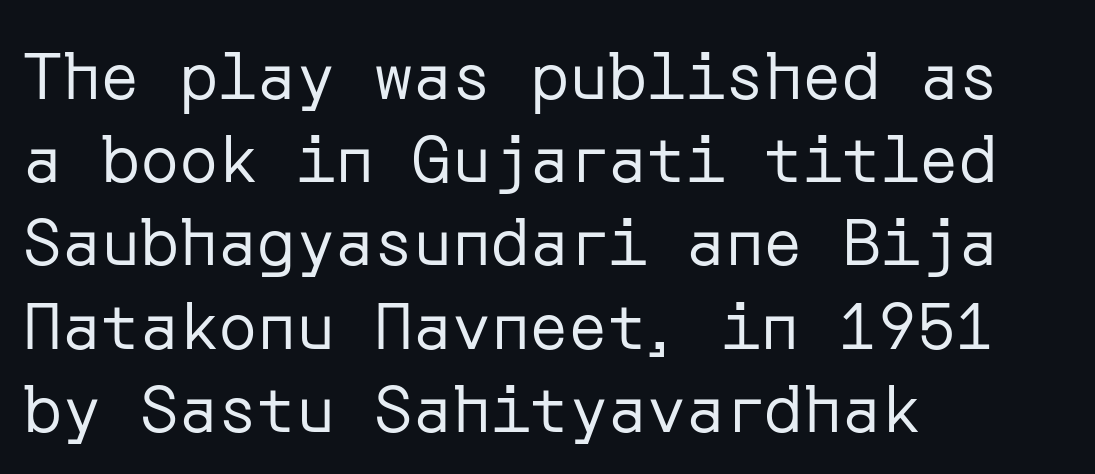
The image shows 65 px regular-weight sans-serif type, upright; set left-aligned, normal line spacing (1.28x), normal letter spacing, not underlined; low stroke contrast and a medium x-height.
